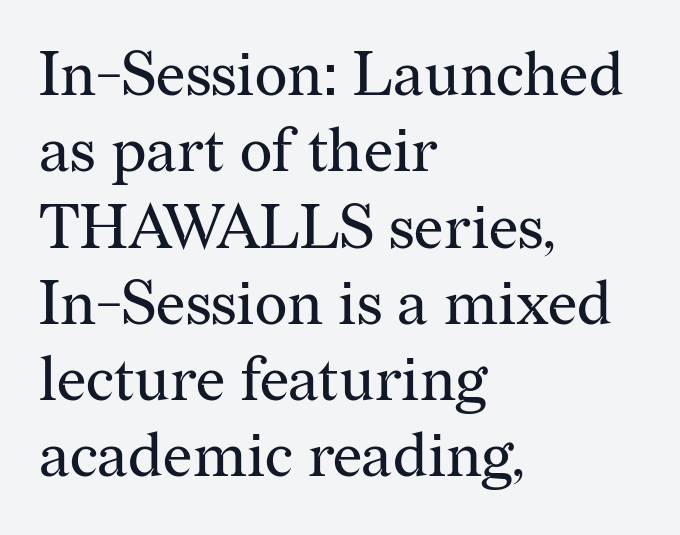
{"serif": "yes", "italic": "no", "bold": "no", "weight": "regular", "width": "normal", "stroke_contrast": "medium", "x_height": "medium", "monospaced": "no", "underline": "no", "align": "left", "line_spacing_ratio": 1.23, "letter_spacing": "normal", "letter_spacing_em": 0.0, "glyph_px": 62}
